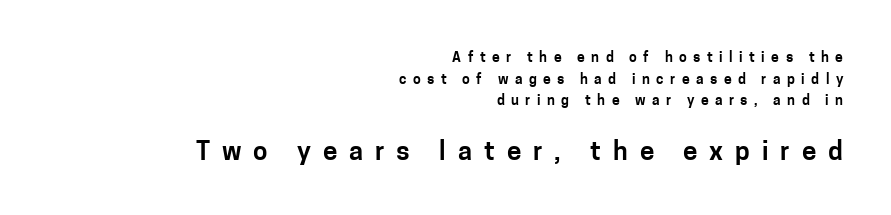
Q: Is the text italic (slanted)? A: No, it is upright.
Q: Is the text underlined? A: No.
Q: How is the paragraph aligned? A: Right-aligned.
Q: Is the spacing between letters normal or unusually wide? A: Unusually wide.
Q: Is the spacing between lines tight, normal or loose? A: Normal.
Q: Which block of text is set in a larger size, the first (top) or the second (bottom)? A: The second (bottom) one.
